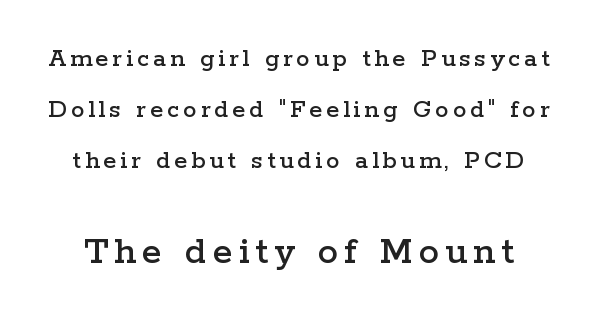
{"serif": "yes", "italic": "no", "width": "wide", "stroke_contrast": "low", "x_height": "medium", "monospaced": "no", "underline": "no", "line_spacing_ratio": 1.89, "larger_block": "second", "size_ratio": 1.52, "glyph_px": 41}
